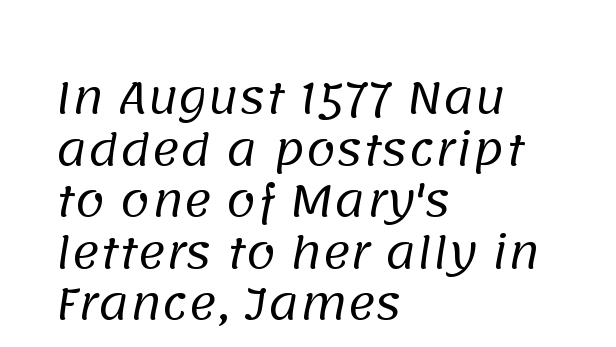
Q: Is the text bold? A: No.
Q: Is the typeface a serif or a sans-serif typeface? A: Sans-serif.
Q: Is the text underlined? A: No.
Q: How is the paragraph aligned? A: Left-aligned.
Q: Is the spacing between letters normal or unusually wide? A: Normal.
Q: Width (condensed, normal, or wide)? A: Normal.
Q: Stroke contrast? A: Low.
Q: x-height? A: Large.
Q: Monospaced? A: No.
